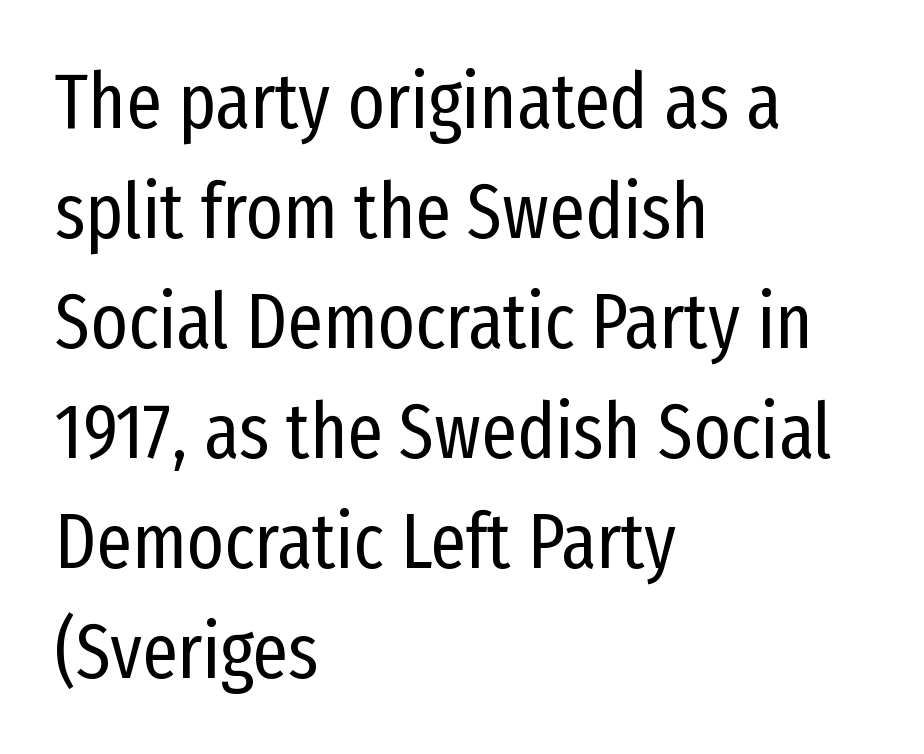
The image shows 78 px regular-weight, condensed sans-serif type, upright; set left-aligned, normal line spacing (1.41x), normal letter spacing, not underlined; low stroke contrast and a medium x-height.
